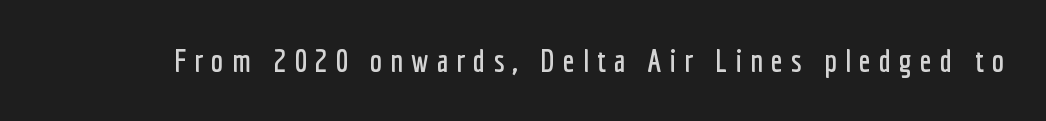
The image shows 31 px condensed sans-serif type, upright; set unusually wide letter spacing (+0.26 em), not underlined; low stroke contrast and a medium x-height.
